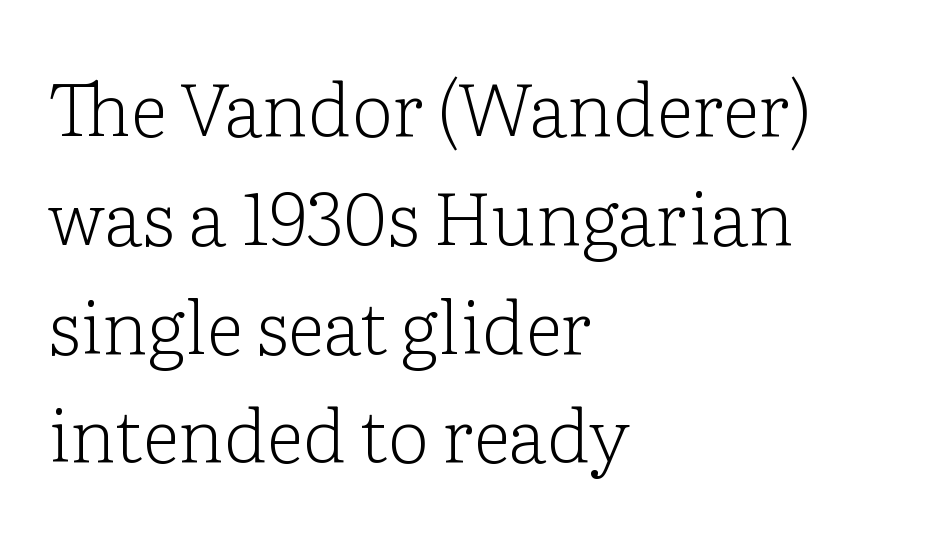
The image shows 74 px light serif type, upright; set left-aligned, normal line spacing (1.47x), normal letter spacing, not underlined; low stroke contrast and a medium x-height.
